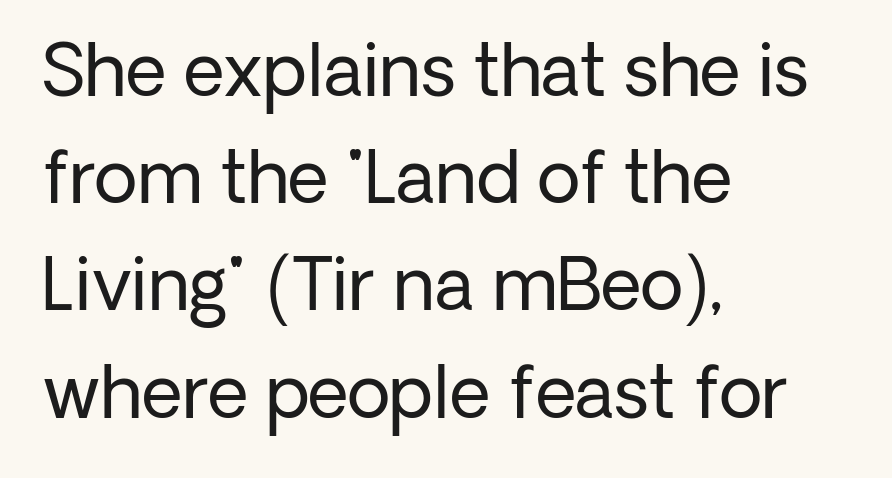
Q: Is the text bold? A: No.
Q: Is the text italic (slanted)? A: No, it is upright.
Q: Is the typeface a serif or a sans-serif typeface? A: Sans-serif.
Q: Is the text underlined? A: No.
Q: How is the paragraph aligned? A: Left-aligned.
Q: Is the spacing between letters normal or unusually wide? A: Normal.
Q: Is the spacing between lines tight, normal or loose? A: Normal.
Q: Width (condensed, normal, or wide)? A: Normal.
Q: Stroke contrast? A: Low.
Q: x-height? A: Medium.
Q: Monospaced? A: No.
